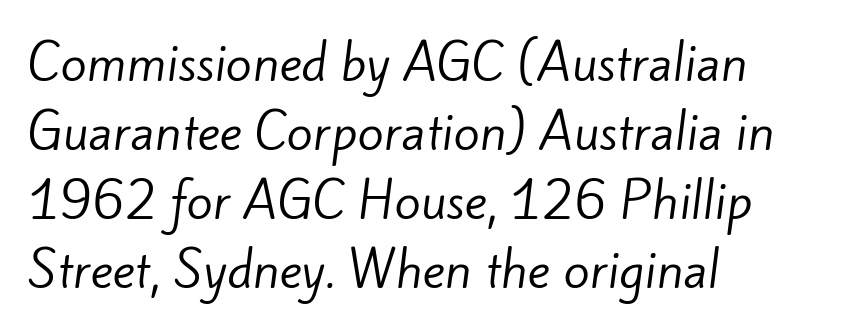
Descender tails drop into unmarked territory. Layout note: lines flush left. Inter-character spacing is left at the font's built-in metrics. I'd call this a sans setting — the letters go barefoot. A quiet, ordinary-to-light weight characterises the typeface.
